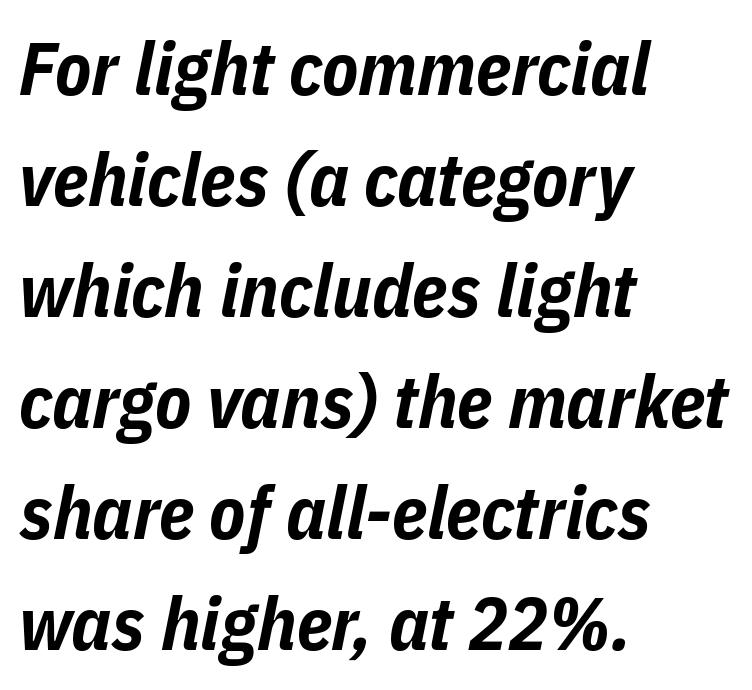
These lines sit exactly where default settings would place them. Set as a true bold cut, around the 700 mark. Caption: multi-line text, flush left, ragged right. You could call the tracking neutral — neither tight nor loose. When letters slant like this, we call the style italic.
